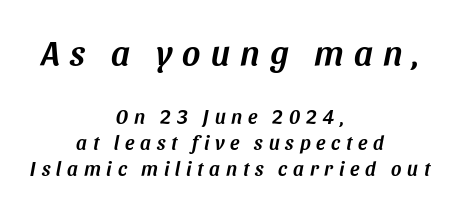
The image shows 35 px text type, italic (leaning right); set centered, normal line spacing (1.3x), unusually wide letter spacing (+0.29 em), not underlined; the first (top) block is 1.75x larger; medium stroke contrast and a large x-height.
